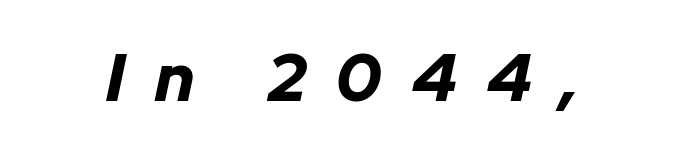
{"italic": "yes", "lean": "right", "slant_degrees": 12, "bold": "yes", "weight": "bold", "width": "normal", "stroke_contrast": "low", "x_height": "medium", "monospaced": "no", "underline": "no", "letter_spacing": "wide", "letter_spacing_em": 0.46, "glyph_px": 66}
